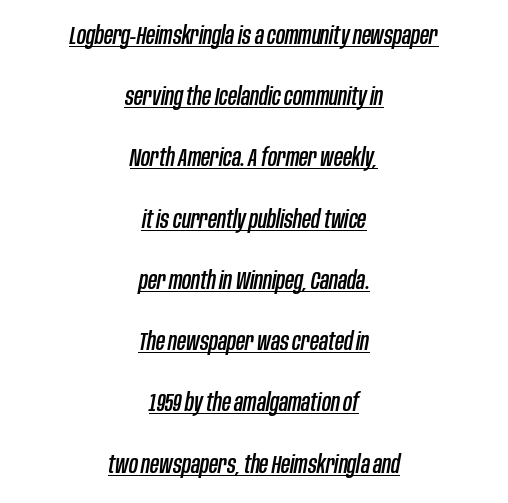
The image shows 25 px text type, italic (leaning right); set centered, loose line spacing (2.45x), normal letter spacing, underlined.
